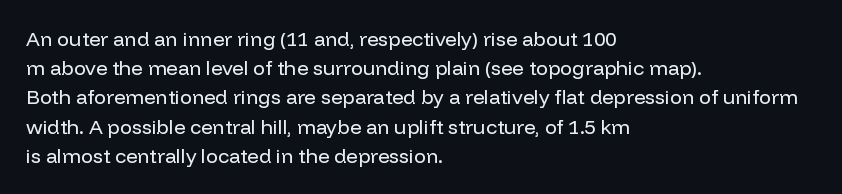
Q: Is the text bold? A: No.
Q: Is the text italic (slanted)? A: No, it is upright.
Q: Is the text underlined? A: No.
Q: How is the paragraph aligned? A: Left-aligned.
Q: Is the spacing between letters normal or unusually wide? A: Normal.
Q: Is the spacing between lines tight, normal or loose? A: Normal.
